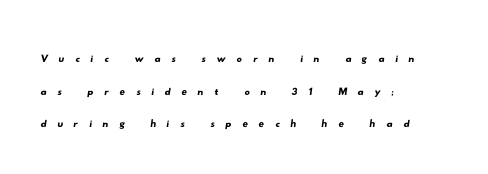
The image shows 27 px text type; set left-aligned, line spacing 1.21x, unusually wide letter spacing (+0.39 em), not underlined.
